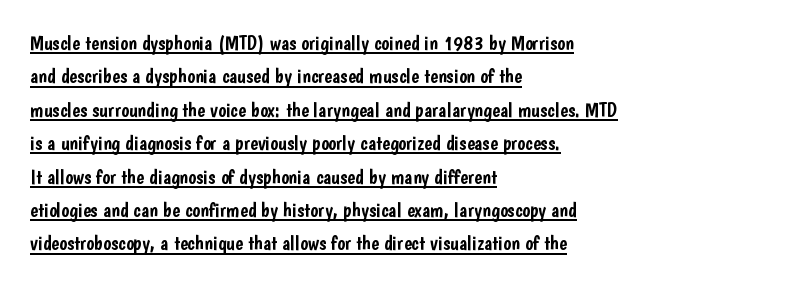
A typesetter would call this leading conventional body-copy spacing. No extra tracking has been applied to these lines. Does a line run under the words? Yes, clearly. The axis of the letterforms is exactly vertical.
